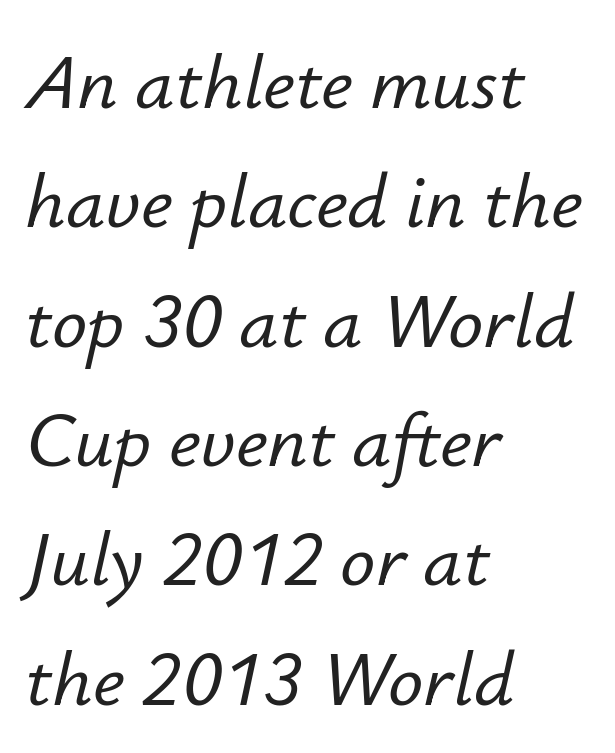
The image shows 78 px text type, italic (leaning right); set left-aligned, normal line spacing (1.53x), normal letter spacing, not underlined; low stroke contrast and a small x-height.
